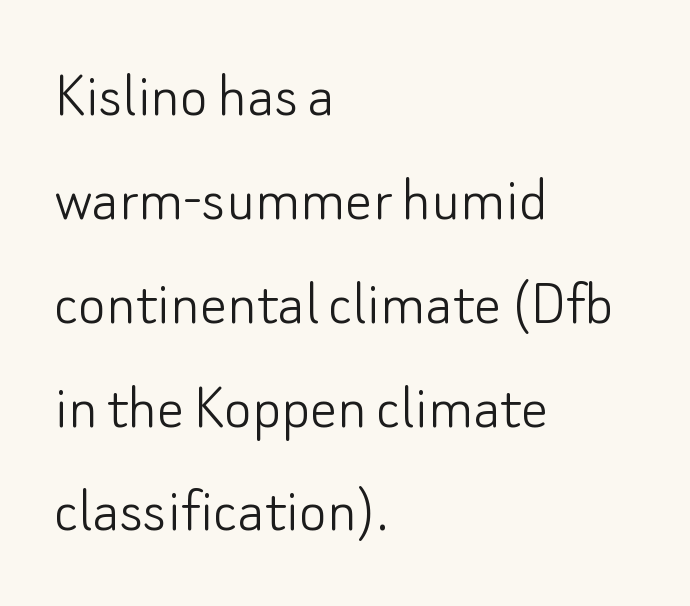
{"serif": "no", "italic": "no", "bold": "no", "weight": "light", "width": "normal", "stroke_contrast": "low", "x_height": "small", "monospaced": "no", "underline": "no", "align": "left", "line_spacing": "normal", "line_spacing_ratio": 1.55, "letter_spacing": "normal", "letter_spacing_em": 0.0, "glyph_px": 67}
